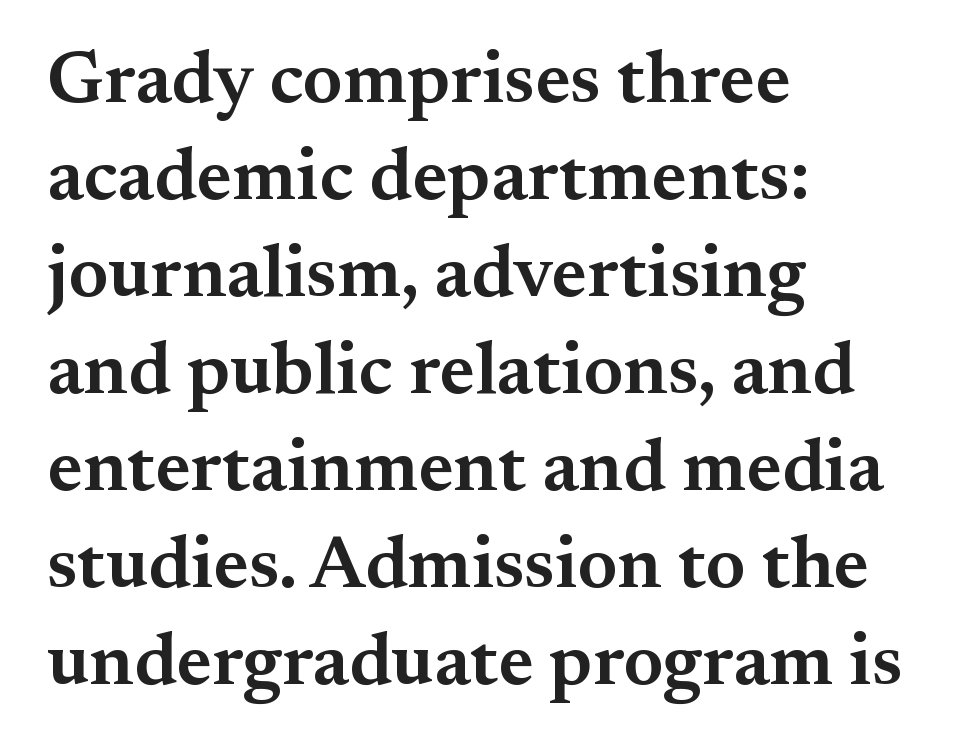
Q: Is the text bold? A: Semi-bold.
Q: Is the text italic (slanted)? A: No, it is upright.
Q: Is the typeface a serif or a sans-serif typeface? A: Serif.
Q: Is the text underlined? A: No.
Q: How is the paragraph aligned? A: Left-aligned.
Q: Is the spacing between letters normal or unusually wide? A: Normal.
Q: Is the spacing between lines tight, normal or loose? A: Normal.
Q: Width (condensed, normal, or wide)? A: Normal.
Q: Stroke contrast? A: Medium.
Q: x-height? A: Small.
Q: Monospaced? A: No.
